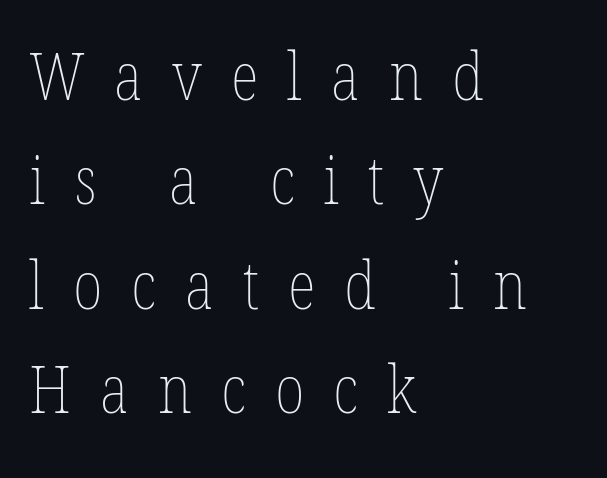
Every character sits straight up, as roman type does. Weight class: somewhere from thin through regular. If you drew a ruler down the left edge, every line would touch it. The designer left line spacing at the default. The horizontal fit of the characters is loose and conspicuously gappy. Descender tails drop into unmarked territory.
